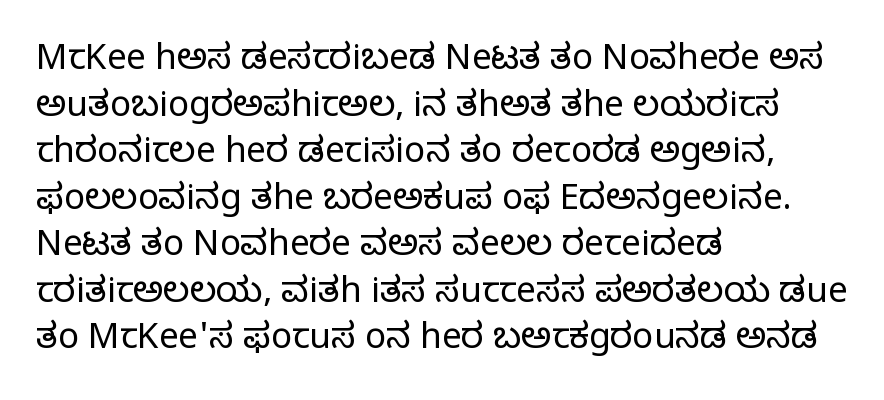
The image shows 35 px regular-weight serif type, upright; set left-aligned, normal line spacing (1.33x), normal letter spacing, not underlined; low stroke contrast and a large x-height.
